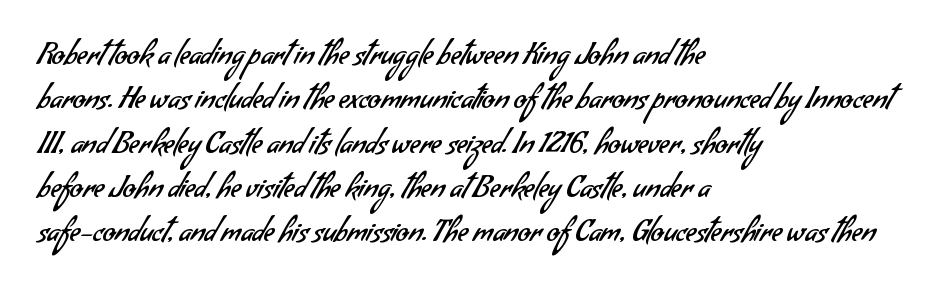
{"serif": "no", "bold": "no", "weight": "regular", "width": "normal", "stroke_contrast": "low", "x_height": "small", "monospaced": "no", "underline": "no", "align": "left", "line_spacing": "normal", "line_spacing_ratio": 1.53, "letter_spacing": "normal", "letter_spacing_em": 0.0, "glyph_px": 29}
